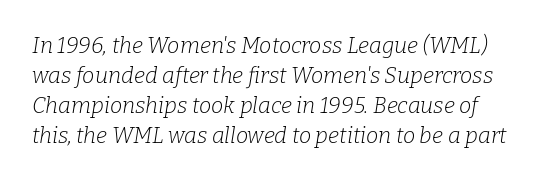
Nobody touched the tracking dial on this one. Is this a heavy cut? Hardly; it is regular or lighter. Each row of text sits above clean, open space. Baseline-to-baseline distance is the conventional proportion of letter height.
